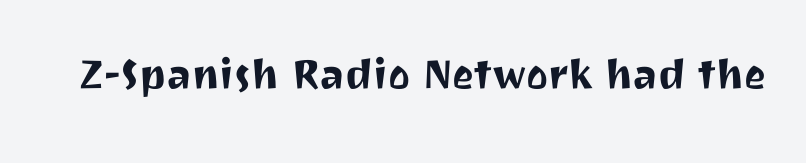
The image shows 52 px sans-serif type, upright; set normal letter spacing, not underlined; medium stroke contrast and a medium x-height.
